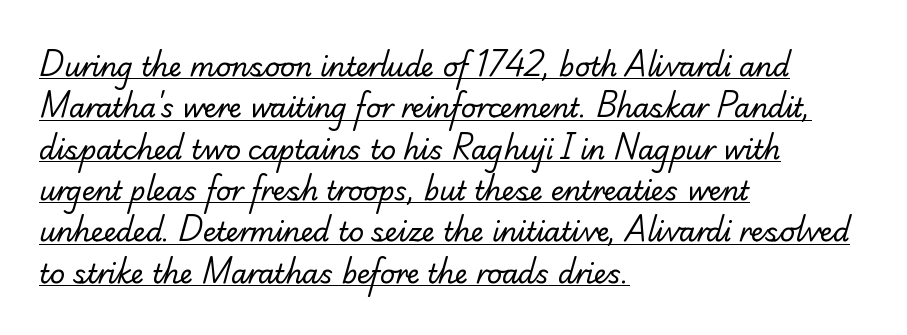
Baseline-to-baseline distance is the conventional proportion of letter height. Reading down the block, your eye returns to a fixed left position each line. Underline: present. Here the glyphs are tracked normally, forming tight word shapes.
